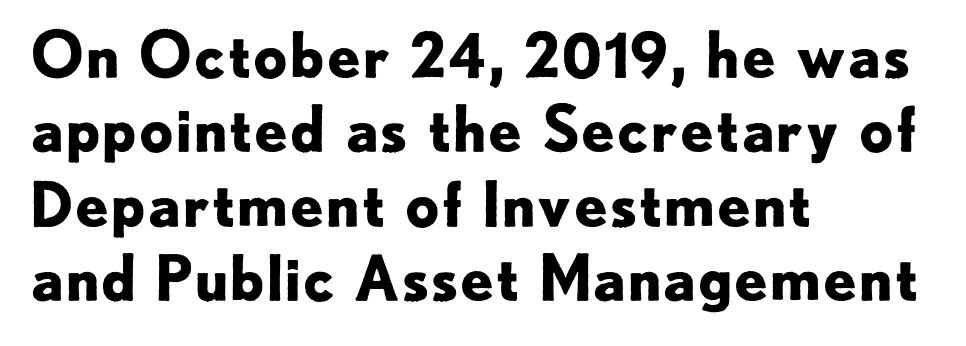
The area under the type is left untouched. You can tell from the bare stems that sans-serif type was used. Italic? Not at all — the glyphs are vertical. The passage shown has conventional tracking throughout. Looks like regular typesetting: each glyph gets only the width it needs.
